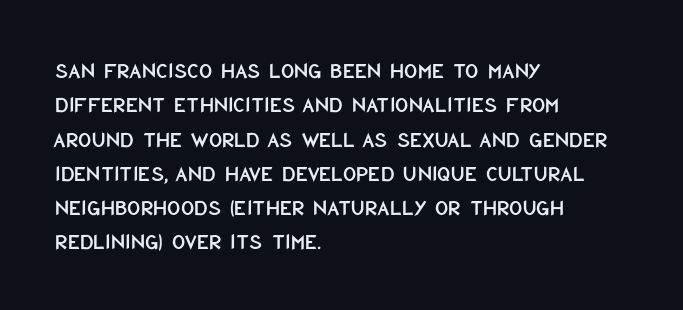
If you drew a ruler down the left edge, every line would touch it. Any mark beneath the type? The region is blank. Vertical spacing — default. It's the straight-up-and-down kind of type.
